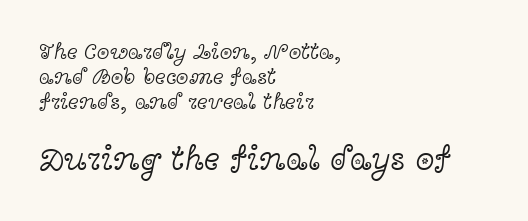
The image shows 34 px light, wide serif type, upright; set left-aligned, tight line spacing (1.08x), normal letter spacing, not underlined; the second (bottom) block is 1.48x larger; a medium x-height.
